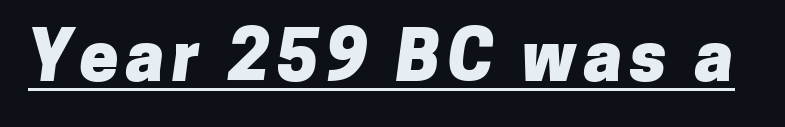
Q: Is the text bold? A: Yes.
Q: Is the typeface a serif or a sans-serif typeface? A: Sans-serif.
Q: Is the text underlined? A: Yes.
Q: Width (condensed, normal, or wide)? A: Normal.
Q: Stroke contrast? A: Low.
Q: x-height? A: Medium.
Q: Monospaced? A: No.
